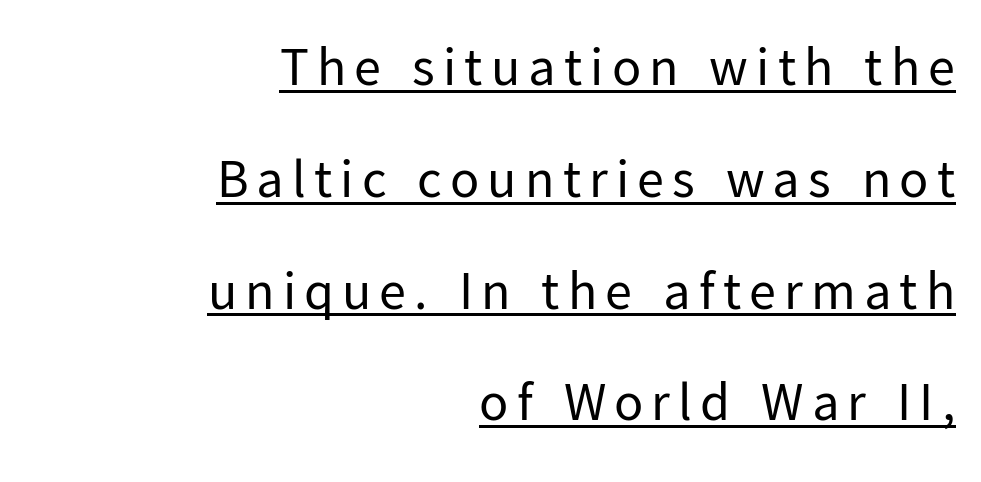
The image shows 54 px regular-weight sans-serif type, upright; set right-aligned, loose line spacing (2.07x), underlined; low stroke contrast and a medium x-height.
